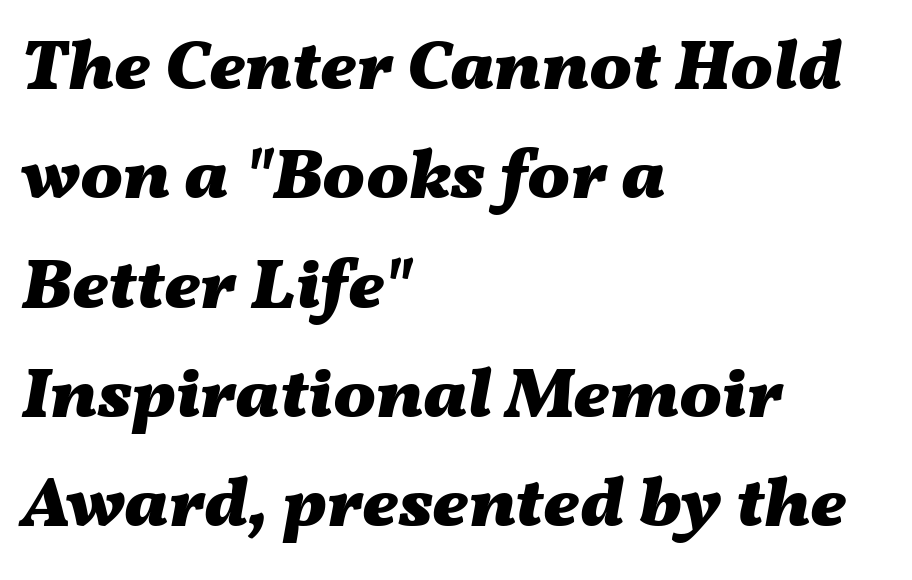
The image shows 71 px heavy, wide type, italic (leaning right); set left-aligned, normal line spacing (1.54x), normal letter spacing, not underlined; medium stroke contrast and a medium x-height.
